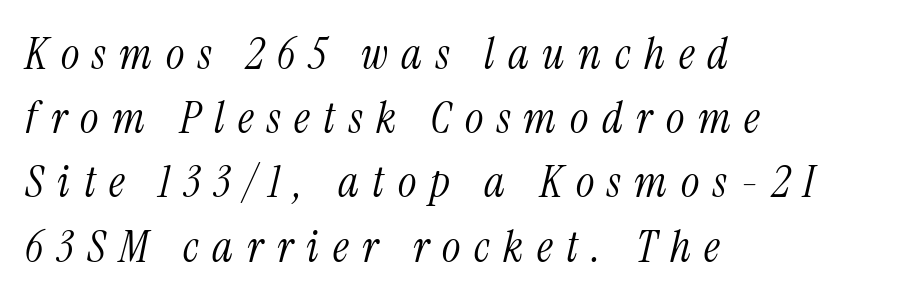
Looks like regular typesetting: each glyph gets only the width it needs. Posture: slanted. Note: serifs present on the glyphs. Bold? No — there's no thickening of the strokes. Reading down the block, your eye returns to a fixed left position each line. One glance says typical: line gaps are just what's usual.
